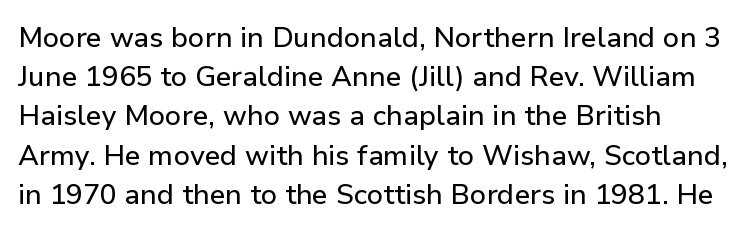
Q: Is the text italic (slanted)? A: No, it is upright.
Q: Is the typeface a serif or a sans-serif typeface? A: Sans-serif.
Q: Is the text underlined? A: No.
Q: Is the spacing between letters normal or unusually wide? A: Normal.
Q: Is the spacing between lines tight, normal or loose? A: Normal.
Q: Width (condensed, normal, or wide)? A: Normal.
Q: Stroke contrast? A: Low.
Q: x-height? A: Medium.
Q: Monospaced? A: No.
